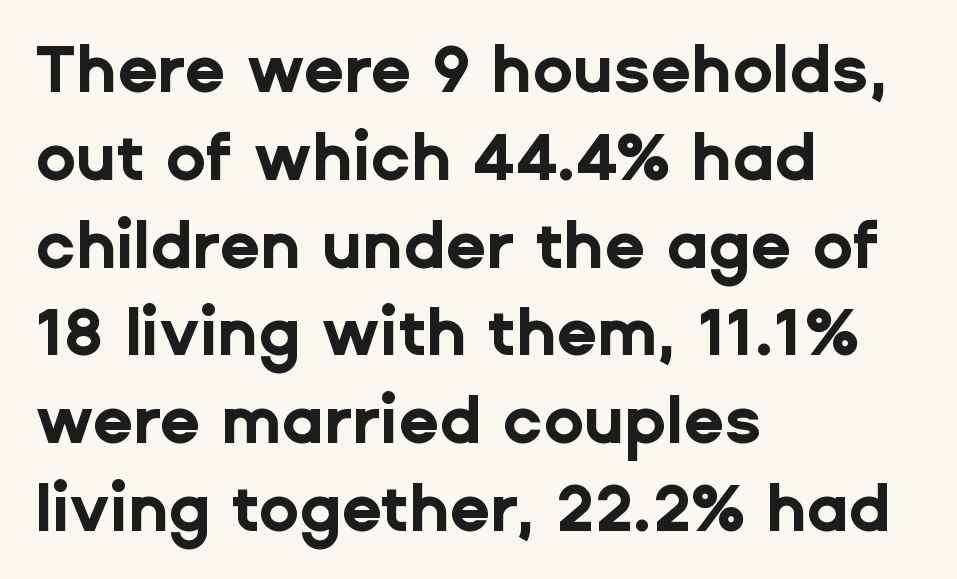
Q: Is the text bold? A: Yes.
Q: Is the text italic (slanted)? A: No, it is upright.
Q: Is the typeface a serif or a sans-serif typeface? A: Sans-serif.
Q: Is the text underlined? A: No.
Q: How is the paragraph aligned? A: Left-aligned.
Q: Is the spacing between letters normal or unusually wide? A: Normal.
Q: Is the spacing between lines tight, normal or loose? A: Normal.
Q: Width (condensed, normal, or wide)? A: Normal.
Q: Stroke contrast? A: Low.
Q: x-height? A: Medium.
Q: Monospaced? A: No.
